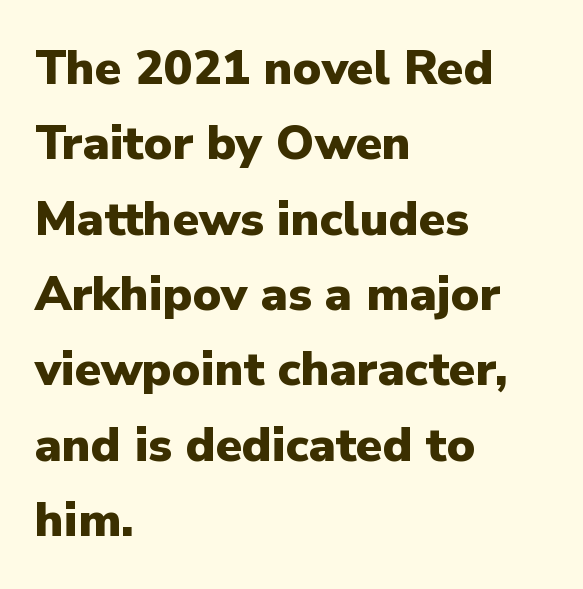
Q: Is the text bold? A: Yes.
Q: Is the text italic (slanted)? A: No, it is upright.
Q: Is the typeface a serif or a sans-serif typeface? A: Sans-serif.
Q: Is the text underlined? A: No.
Q: How is the paragraph aligned? A: Left-aligned.
Q: Is the spacing between letters normal or unusually wide? A: Normal.
Q: Is the spacing between lines tight, normal or loose? A: Normal.
Q: Width (condensed, normal, or wide)? A: Normal.
Q: Stroke contrast? A: Low.
Q: x-height? A: Medium.
Q: Monospaced? A: No.
